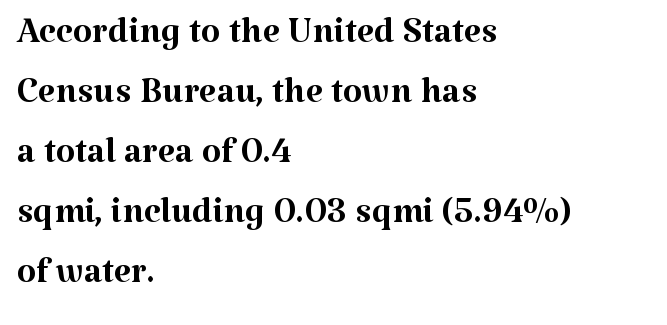
Q: Is the text bold? A: No.
Q: Is the text italic (slanted)? A: No, it is upright.
Q: Is the typeface a serif or a sans-serif typeface? A: Serif.
Q: Is the text underlined? A: No.
Q: How is the paragraph aligned? A: Left-aligned.
Q: Is the spacing between letters normal or unusually wide? A: Normal.
Q: Width (condensed, normal, or wide)? A: Normal.
Q: Stroke contrast? A: Medium.
Q: x-height? A: Medium.
Q: Monospaced? A: No.
